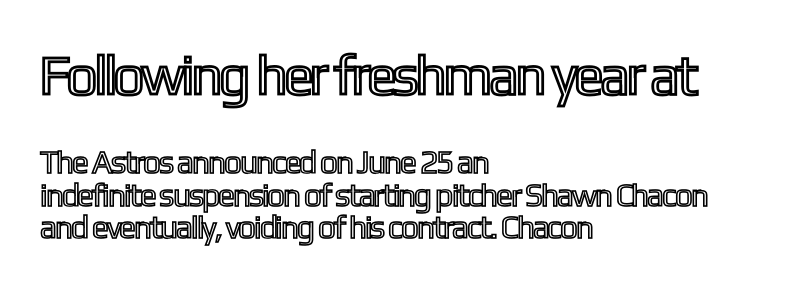
Look at the tracking — it's just the regular setting, nothing added. Does the bottom block carry the larger type? No, the top block does. Unmarked baselines from the first word to the last. A typesetter would call this leading minimal, almost set solid. Caption: multi-line text, flush left, ragged right. Posture: upright roman.
